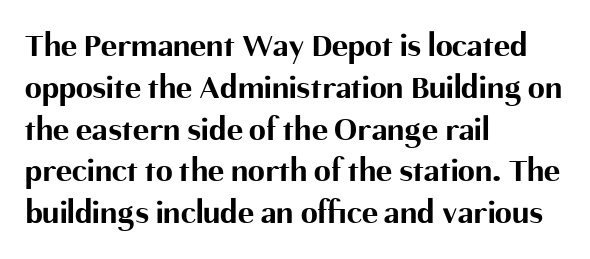
Q: Is the text bold? A: Yes.
Q: Is the text italic (slanted)? A: No, it is upright.
Q: Is the typeface a serif or a sans-serif typeface? A: Sans-serif.
Q: Is the text underlined? A: No.
Q: How is the paragraph aligned? A: Left-aligned.
Q: Is the spacing between letters normal or unusually wide? A: Normal.
Q: Width (condensed, normal, or wide)? A: Normal.
Q: Stroke contrast? A: Medium.
Q: x-height? A: Medium.
Q: Monospaced? A: No.
